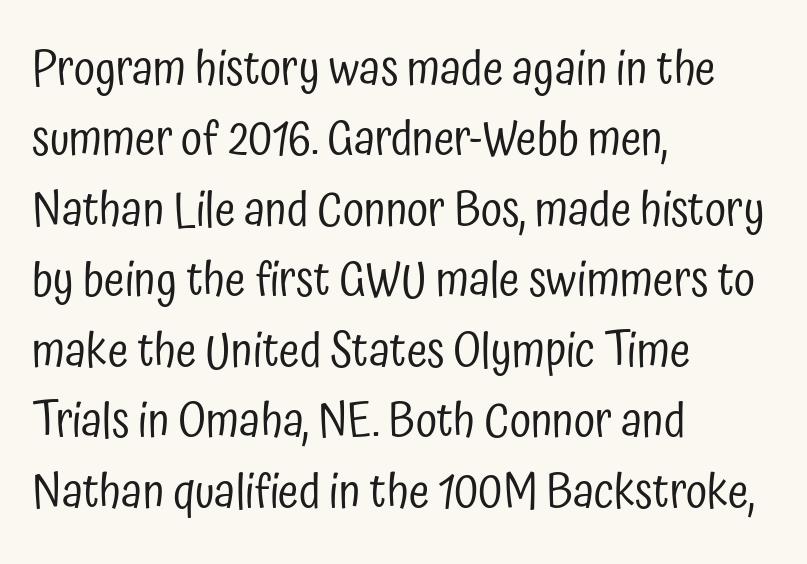
The image shows 47 px regular-weight, condensed sans-serif type, upright; set left-aligned, normal line spacing (1.5x), normal letter spacing, not underlined; low stroke contrast and a medium x-height.
